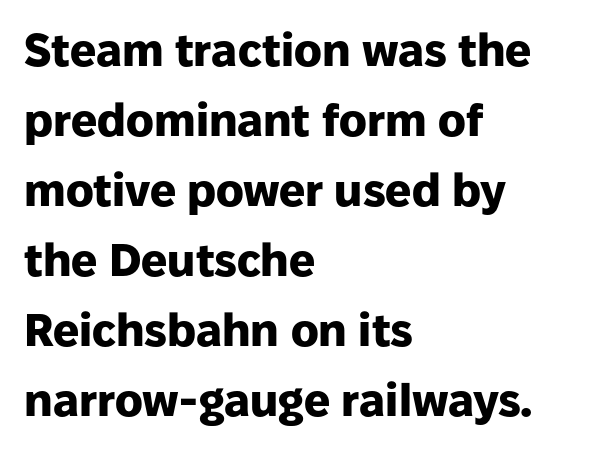
{"serif": "no", "italic": "no", "bold": "yes", "weight": "heavy", "width": "normal", "stroke_contrast": "low", "x_height": "medium", "monospaced": "no", "underline": "no", "align": "left", "line_spacing": "normal", "line_spacing_ratio": 1.52, "letter_spacing": "normal", "letter_spacing_em": 0.0, "glyph_px": 46}
